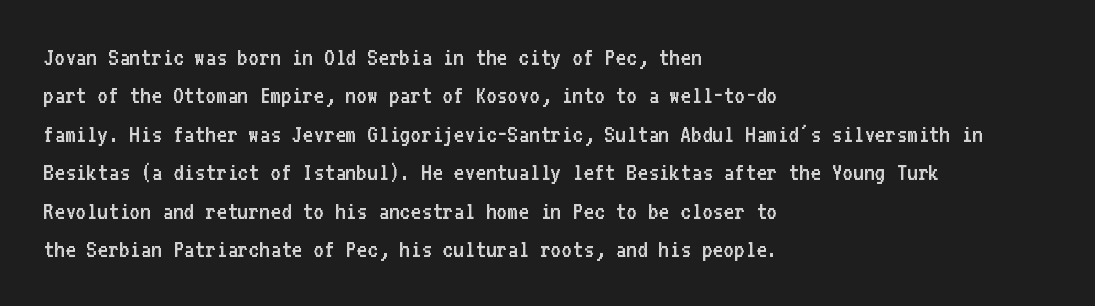
Leftover space on each line is placed entirely after the last word. The font sits on the lighter half of the weight spectrum, regular included. Here the glyphs are tracked normally, forming tight word shapes. Evenly set lines give the paragraph a standard silhouette. The area under the type is left untouched. The letters stand upright; this is a roman face.
